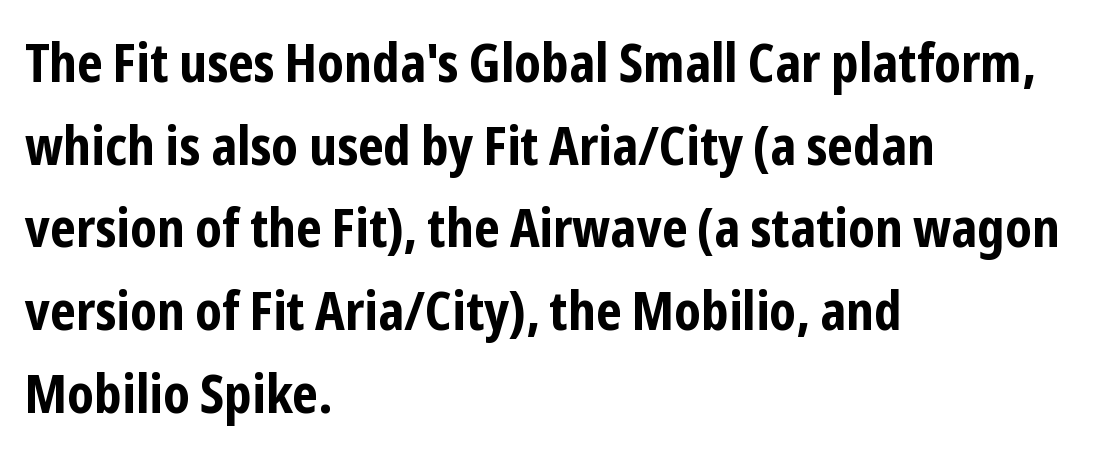
The image shows 53 px bold, condensed sans-serif type, upright; set left-aligned, normal line spacing (1.56x), normal letter spacing, not underlined; low stroke contrast and a medium x-height.
